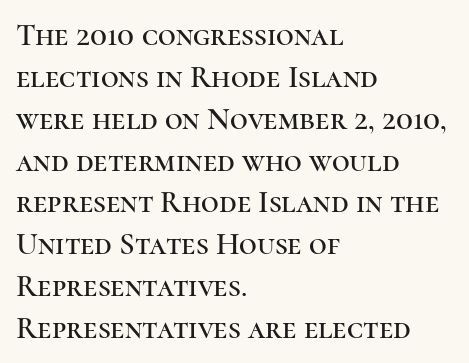
The image shows 31 px serif type, upright; set left-aligned, normal line spacing (1.35x), normal letter spacing, not underlined; high stroke contrast and a medium x-height.
